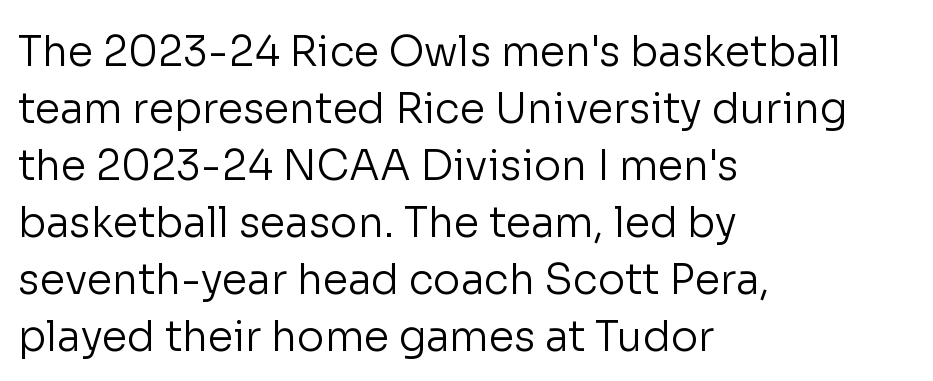
Just letters on the line, the space beneath them empty. In terms of posture, this sample is upright. Proportional: the letters do not fall into vertical columns. Baseline-to-baseline distance is the conventional proportion of letter height. The text block is weighted toward the left margin, trailing off unevenly rightward. The rendering keeps characters at their native spacing.
